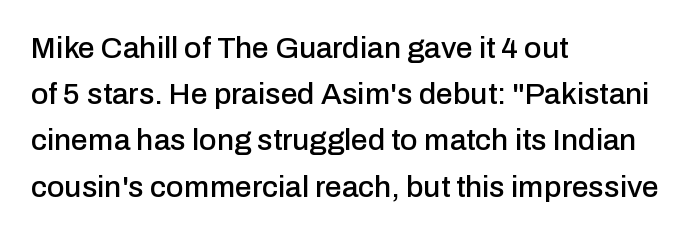
{"serif": "no", "italic": "no", "width": "normal", "stroke_contrast": "low", "x_height": "medium", "monospaced": "no", "underline": "no", "align": "left", "line_spacing": "normal", "line_spacing_ratio": 1.54, "letter_spacing": "normal", "letter_spacing_em": 0.0, "glyph_px": 30}
